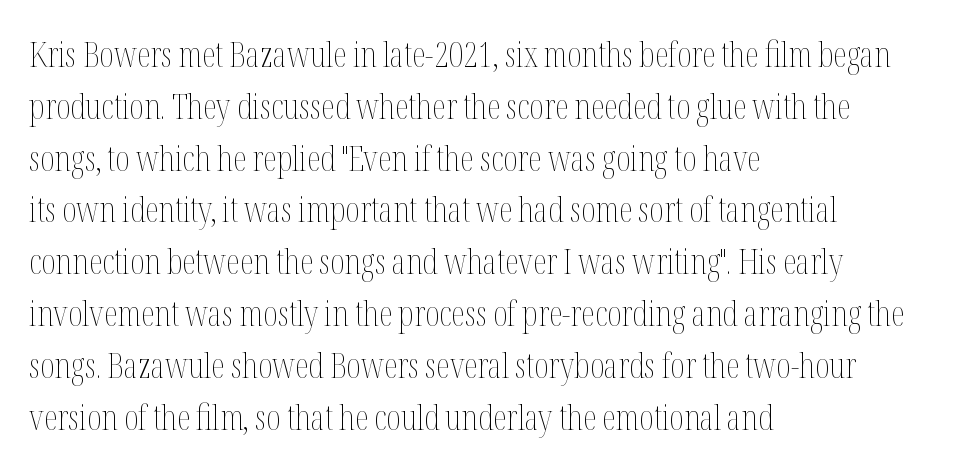
The image shows 35 px thin, condensed type, upright; set left-aligned, normal line spacing (1.48x), normal letter spacing, not underlined; medium stroke contrast and a medium x-height.
